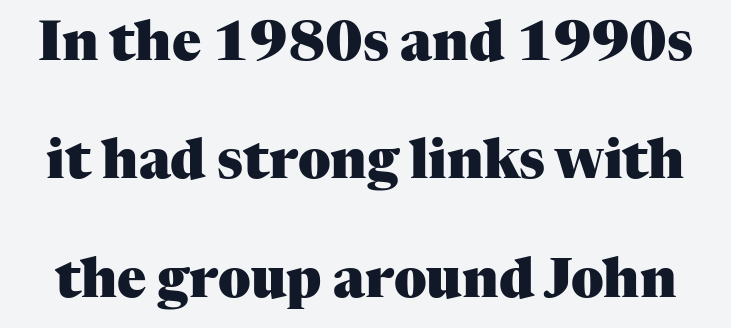
The image shows 54 px heavy serif type, upright; set loose line spacing (2.19x), normal letter spacing, not underlined; medium stroke contrast and a medium x-height.
